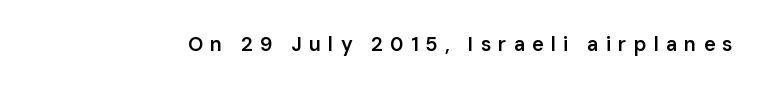
Emphasis by weight is partial: semibold. Rule under the text: the space is simply empty. Characters remain perfectly vertical along every line. A typesetter would call this heavily tracked-out type.
